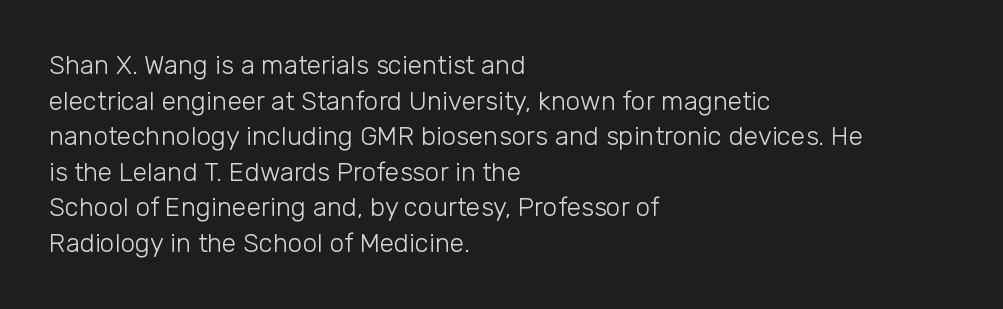
Q: Is the text bold? A: No.
Q: Is the text italic (slanted)? A: No, it is upright.
Q: Is the text underlined? A: No.
Q: How is the paragraph aligned? A: Left-aligned.
Q: Is the spacing between letters normal or unusually wide? A: Normal.
Q: Is the spacing between lines tight, normal or loose? A: Normal.
